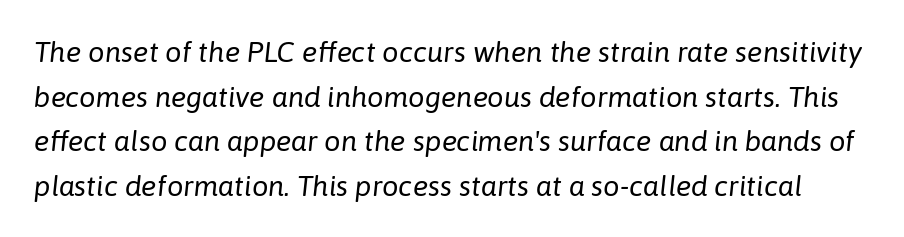
The image shows 29 px regular-weight type, italic (leaning right); set normal line spacing (1.54x), normal letter spacing, not underlined; low stroke contrast and a medium x-height.
